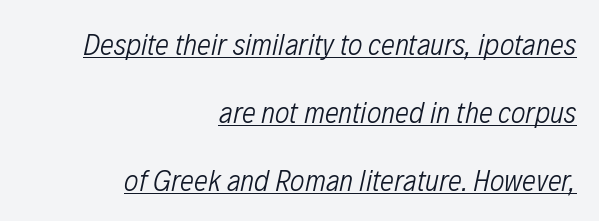
The image shows 31 px light, condensed type, italic (leaning right); set right-aligned, loose line spacing (2.2x), normal letter spacing, underlined; low stroke contrast and a medium x-height.
